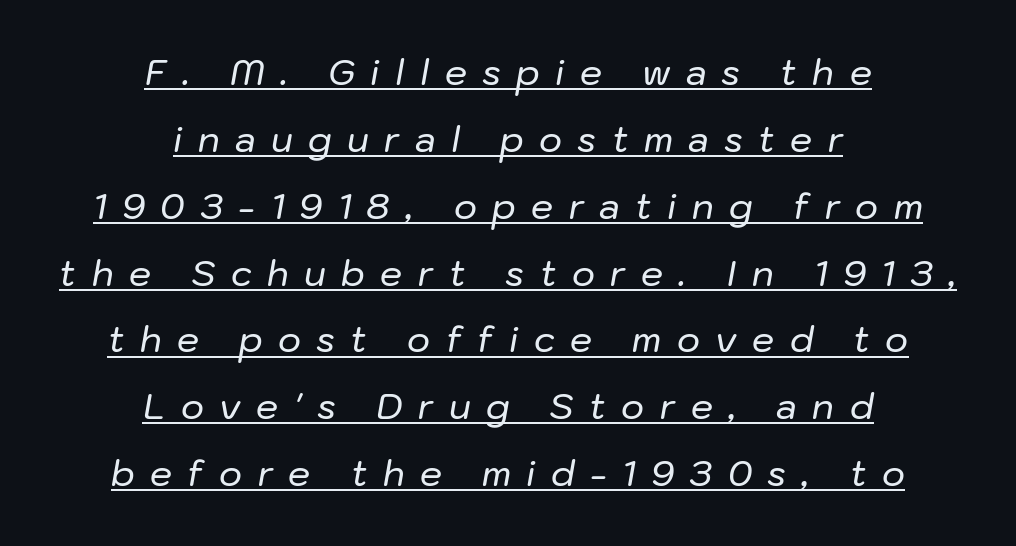
The image shows 35 px text type, italic (leaning right); set centered, loose line spacing (1.91x), unusually wide letter spacing (+0.44 em), underlined; low stroke contrast and a medium x-height.
